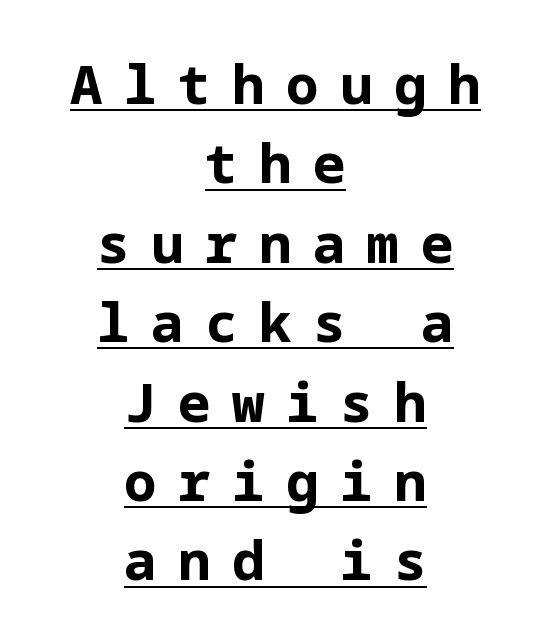
Q: Is the text bold? A: Yes.
Q: Is the text italic (slanted)? A: No, it is upright.
Q: Is the typeface a serif or a sans-serif typeface? A: Sans-serif.
Q: Is the text underlined? A: Yes.
Q: How is the paragraph aligned? A: Centered.
Q: Is the spacing between letters normal or unusually wide? A: Unusually wide.
Q: Is the spacing between lines tight, normal or loose? A: Normal.
Q: Width (condensed, normal, or wide)? A: Normal.
Q: Stroke contrast? A: Low.
Q: x-height? A: Medium.
